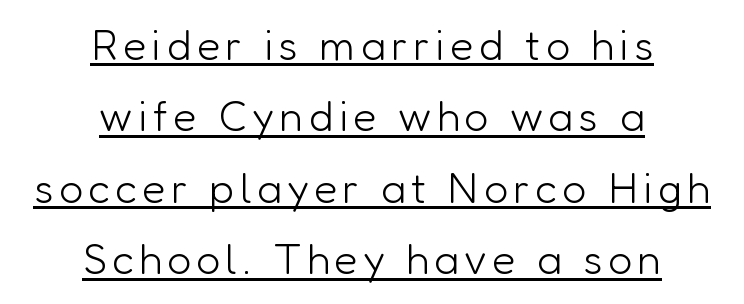
A typesetter would call this proportional, since set widths differ per character. Vertical stems look standard width or narrower in stroke. A typesetter would mark this as roman, not italic. Horizontal bands of white between lines are of average thickness.
